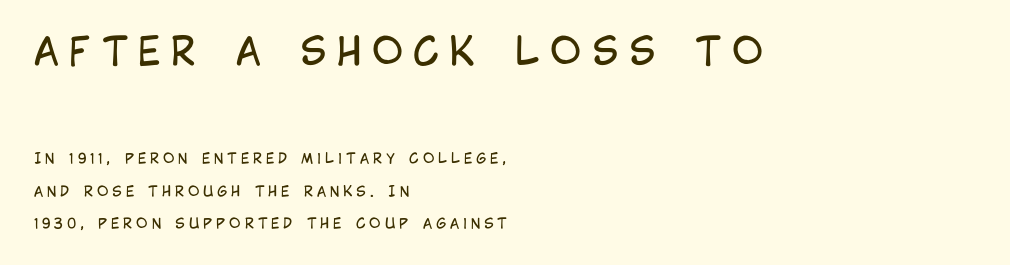
Q: Is the text bold? A: No.
Q: Is the text italic (slanted)? A: No, it is upright.
Q: Is the typeface a serif or a sans-serif typeface? A: Sans-serif.
Q: Is the text underlined? A: No.
Q: How is the paragraph aligned? A: Left-aligned.
Q: Is the spacing between letters normal or unusually wide? A: Unusually wide.
Q: Is the spacing between lines tight, normal or loose? A: Loose.
Q: Which block of text is set in a larger size, the first (top) or the second (bottom)? A: The first (top) one.
Q: Width (condensed, normal, or wide)? A: Condensed.
Q: Stroke contrast? A: Low.
Q: x-height? A: Large.
Q: Monospaced? A: No.
